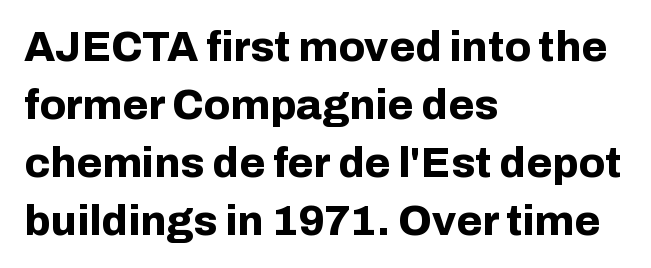
Q: Is the text bold? A: Yes.
Q: Is the text italic (slanted)? A: No, it is upright.
Q: Is the typeface a serif or a sans-serif typeface? A: Sans-serif.
Q: Is the text underlined? A: No.
Q: How is the paragraph aligned? A: Left-aligned.
Q: Is the spacing between letters normal or unusually wide? A: Normal.
Q: Is the spacing between lines tight, normal or loose? A: Normal.
Q: Width (condensed, normal, or wide)? A: Normal.
Q: Stroke contrast? A: Low.
Q: x-height? A: Medium.
Q: Monospaced? A: No.
